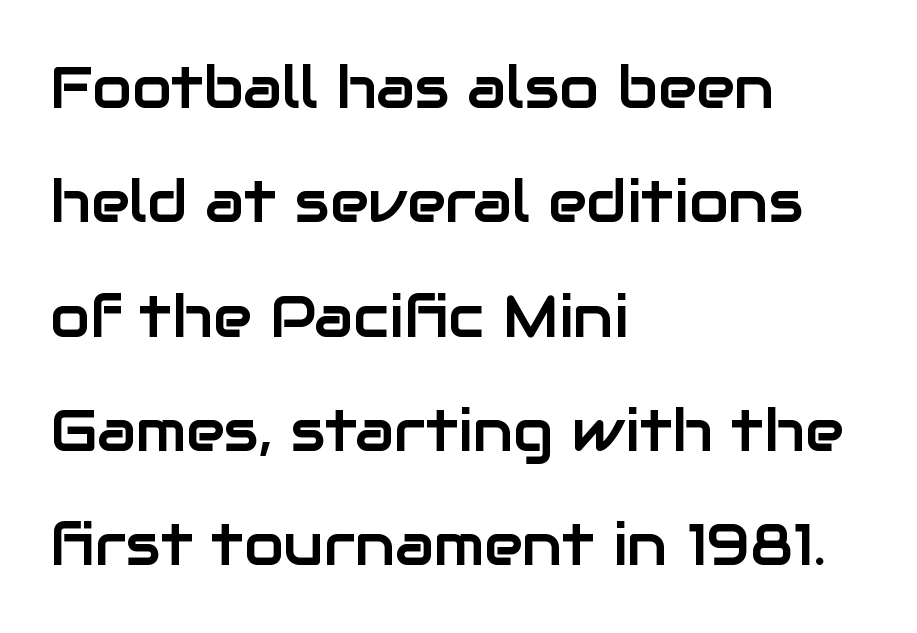
Summary of vertical rhythm: relaxed, with wide interline spacing. Proportional: the letters do not fall into vertical columns. Posture: straight, roman, zero tilt. This sample is left-justified, so line endings fall wherever the words run out. What kind of face is this? One without serifs — a sans.
